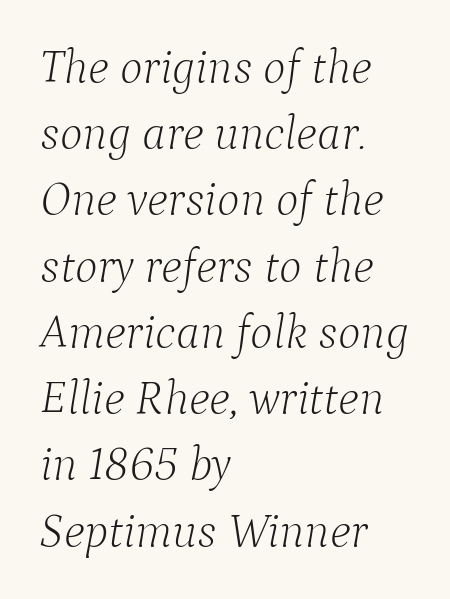
{"serif": "yes", "italic": "yes", "lean": "right", "slant_degrees": 9, "bold": "no", "weight": "light", "width": "normal", "stroke_contrast": "low", "x_height": "medium", "monospaced": "no", "underline": "no", "align": "left", "line_spacing": "normal", "line_spacing_ratio": 1.38, "letter_spacing": "normal", "letter_spacing_em": 0.0, "glyph_px": 48}
